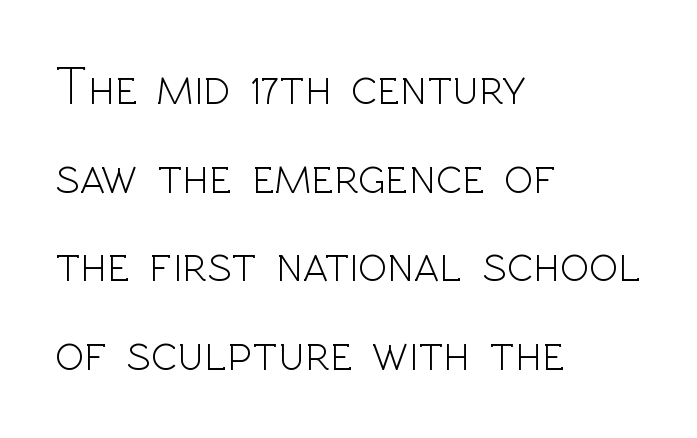
The image shows 54 px light sans-serif type, upright; set left-aligned, normal line spacing (1.64x), normal letter spacing, not underlined; a medium x-height.
